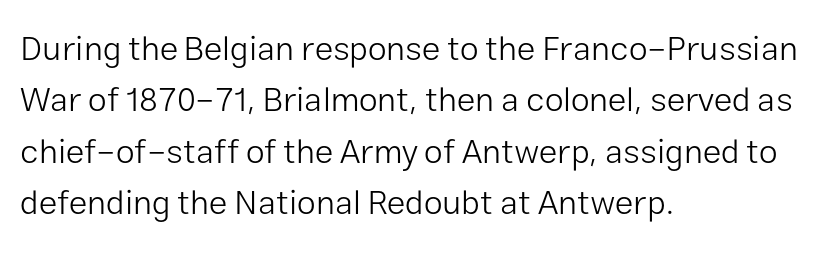
{"serif": "no", "italic": "no", "bold": "no", "weight": "light", "width": "normal", "stroke_contrast": "low", "x_height": "medium", "monospaced": "no", "underline": "no", "align": "left", "line_spacing": "normal", "line_spacing_ratio": 1.51, "letter_spacing": "normal", "letter_spacing_em": 0.0, "glyph_px": 34}
